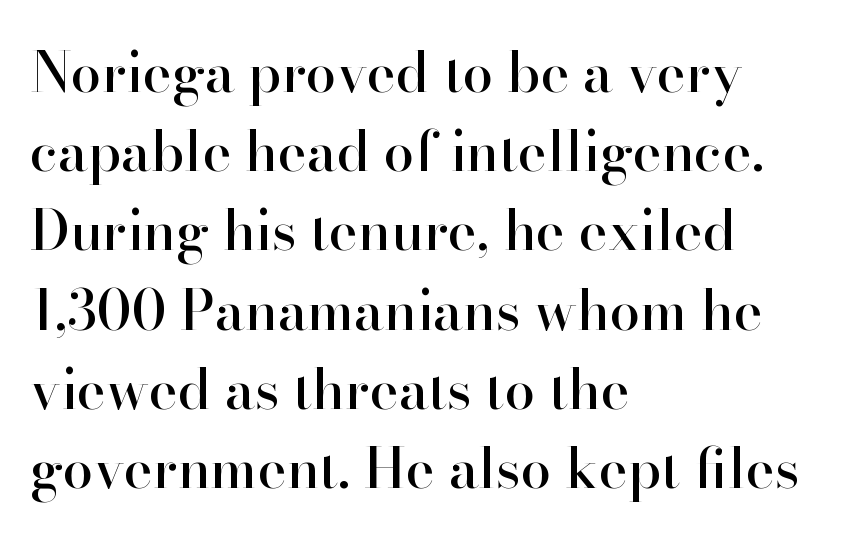
The image shows 55 px serif type, upright; set left-aligned, normal line spacing (1.44x), normal letter spacing, not underlined; high stroke contrast and a small x-height.
